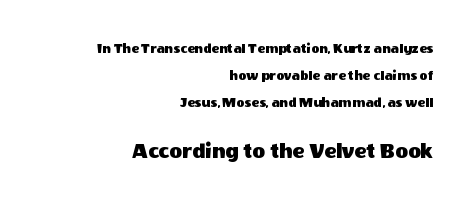
{"italic": "no", "underline": "no", "align": "right", "line_spacing": "loose", "line_spacing_ratio": 1.92, "letter_spacing": "normal", "letter_spacing_em": 0.0, "larger_block": "second", "size_ratio": 1.57, "glyph_px": 22}
